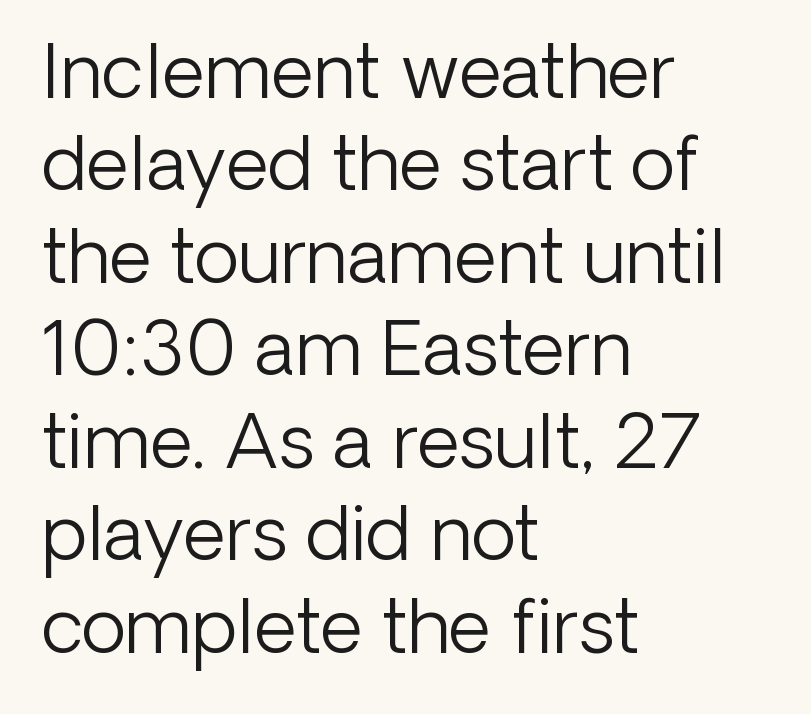
The image shows 74 px light sans-serif type, upright; set left-aligned, normal line spacing (1.25x), normal letter spacing, not underlined; low stroke contrast and a medium x-height.
